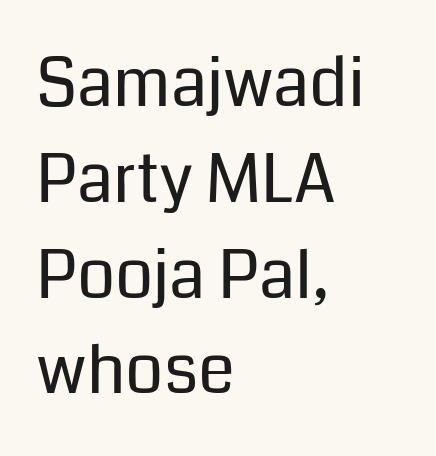
{"serif": "no", "italic": "no", "bold": "no", "weight": "regular", "width": "normal", "stroke_contrast": "low", "x_height": "medium", "monospaced": "no", "underline": "no", "align": "left", "line_spacing": "normal", "line_spacing_ratio": 1.43, "letter_spacing": "normal", "letter_spacing_em": 0.0, "glyph_px": 67}
